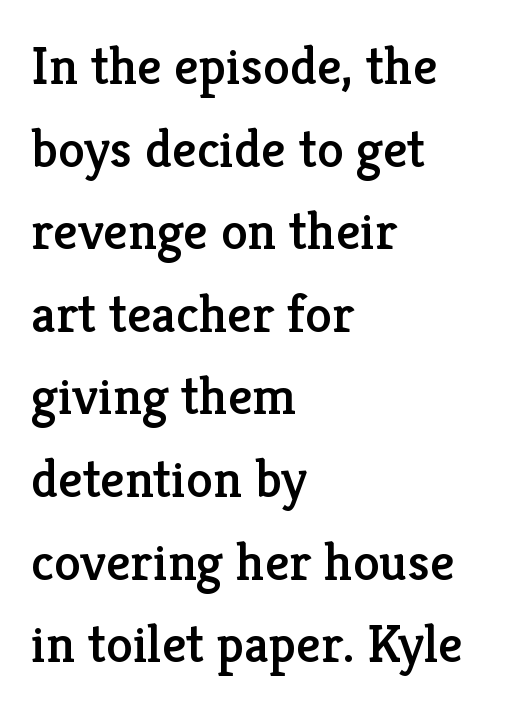
{"serif": "yes", "italic": "no", "width": "normal", "stroke_contrast": "low", "x_height": "medium", "monospaced": "no", "underline": "no", "align": "left", "line_spacing": "normal", "line_spacing_ratio": 1.53, "letter_spacing": "normal", "letter_spacing_em": 0.0, "glyph_px": 54}
